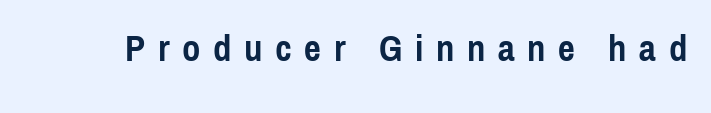
{"serif": "no", "italic": "no", "bold": "yes", "weight": "semibold", "width": "condensed", "x_height": "medium", "monospaced": "no", "underline": "no", "letter_spacing": "wide", "letter_spacing_em": 0.34, "glyph_px": 37}
